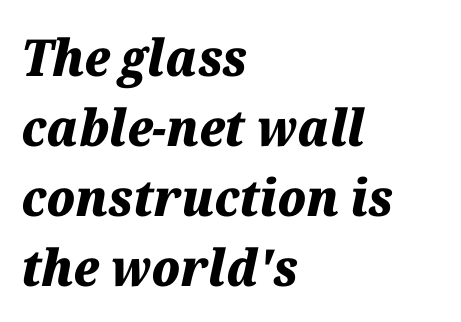
The image shows 51 px heavy type, italic (leaning right); set left-aligned, normal line spacing (1.37x), normal letter spacing, not underlined; medium stroke contrast and a medium x-height.
